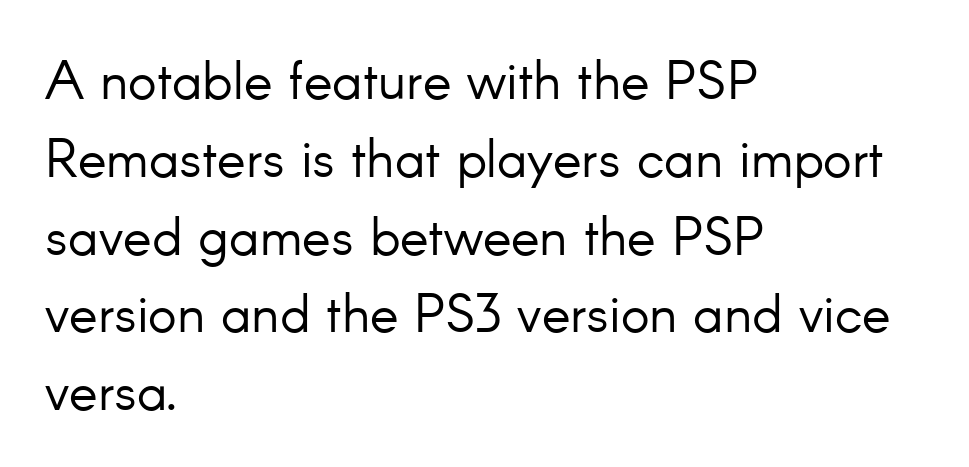
Q: Is the text bold? A: No.
Q: Is the text italic (slanted)? A: No, it is upright.
Q: Is the typeface a serif or a sans-serif typeface? A: Sans-serif.
Q: Is the text underlined? A: No.
Q: How is the paragraph aligned? A: Left-aligned.
Q: Is the spacing between letters normal or unusually wide? A: Normal.
Q: Is the spacing between lines tight, normal or loose? A: Normal.
Q: Width (condensed, normal, or wide)? A: Normal.
Q: Stroke contrast? A: Low.
Q: x-height? A: Small.
Q: Monospaced? A: No.
